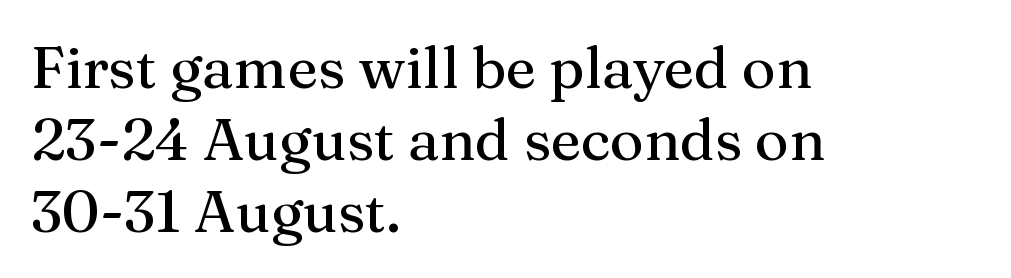
Q: Is the text italic (slanted)? A: No, it is upright.
Q: Is the typeface a serif or a sans-serif typeface? A: Serif.
Q: Is the text underlined? A: No.
Q: How is the paragraph aligned? A: Left-aligned.
Q: Is the spacing between letters normal or unusually wide? A: Normal.
Q: Width (condensed, normal, or wide)? A: Normal.
Q: Stroke contrast? A: Medium.
Q: x-height? A: Medium.
Q: Monospaced? A: No.
